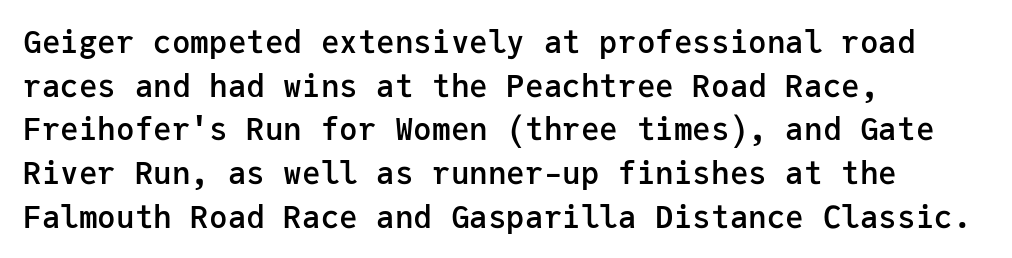
Q: Is the text bold? A: Semi-bold.
Q: Is the text italic (slanted)? A: No, it is upright.
Q: Is the typeface a serif or a sans-serif typeface? A: Sans-serif.
Q: Is the text underlined? A: No.
Q: How is the paragraph aligned? A: Left-aligned.
Q: Is the spacing between letters normal or unusually wide? A: Normal.
Q: Is the spacing between lines tight, normal or loose? A: Normal.
Q: Width (condensed, normal, or wide)? A: Normal.
Q: Stroke contrast? A: Low.
Q: x-height? A: Medium.
Q: Monospaced? A: Yes.
